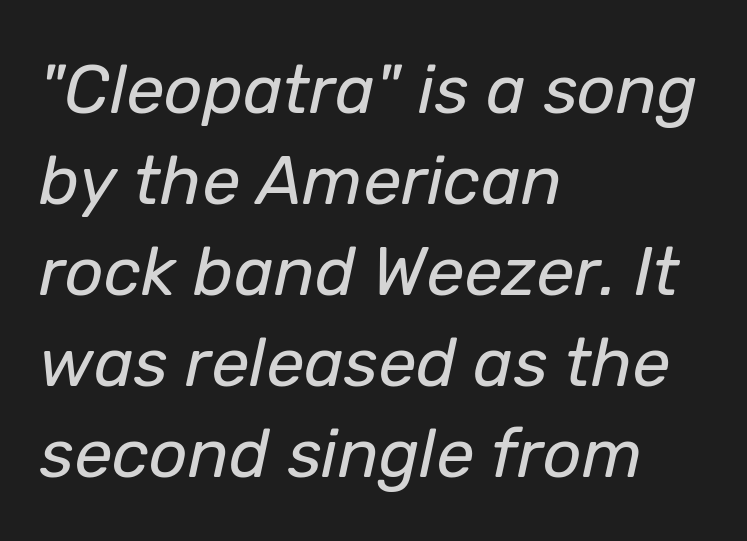
{"italic": "yes", "lean": "right", "slant_degrees": 12, "bold": "no", "weight": "regular", "width": "normal", "stroke_contrast": "low", "x_height": "medium", "monospaced": "no", "underline": "no", "align": "left", "line_spacing": "normal", "line_spacing_ratio": 1.34, "letter_spacing": "normal", "letter_spacing_em": 0.0, "glyph_px": 68}
